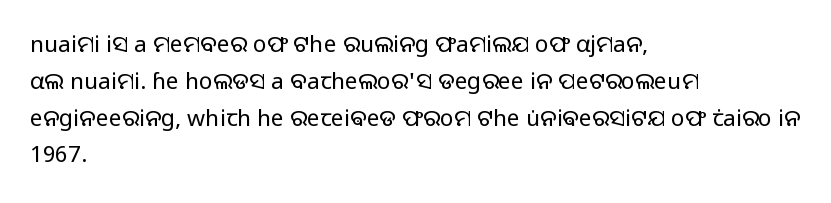
{"italic": "no", "bold": "no", "underline": "no", "align": "left", "line_spacing": "normal", "line_spacing_ratio": 1.6, "letter_spacing": "normal", "letter_spacing_em": 0.0, "glyph_px": 23}
